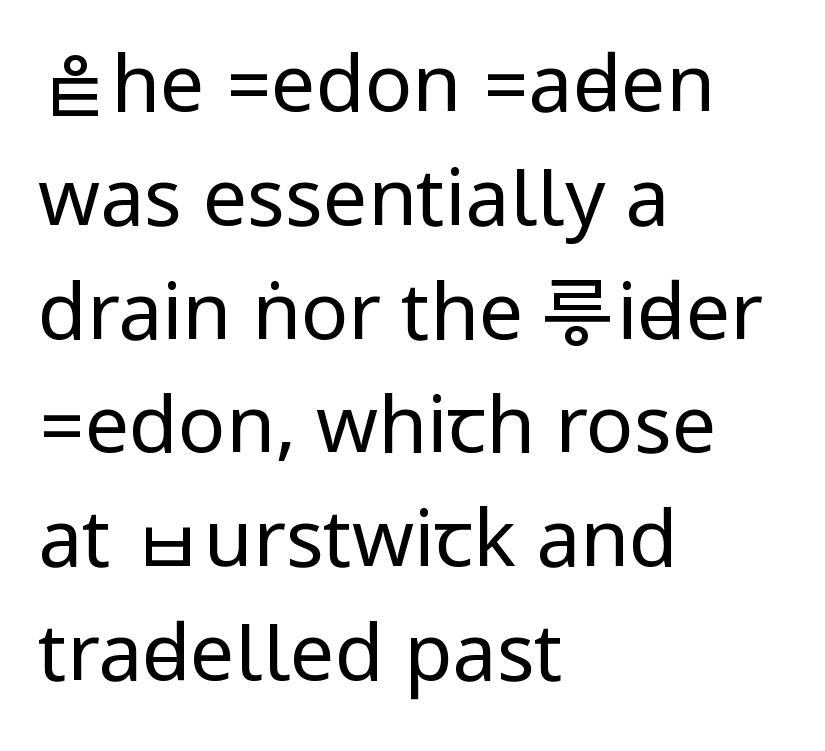
{"serif": "no", "italic": "no", "bold": "no", "weight": "regular", "width": "condensed", "stroke_contrast": "low", "underline": "no", "align": "left", "line_spacing": "normal", "line_spacing_ratio": 1.44, "letter_spacing": "normal", "letter_spacing_em": 0.0, "glyph_px": 79}
